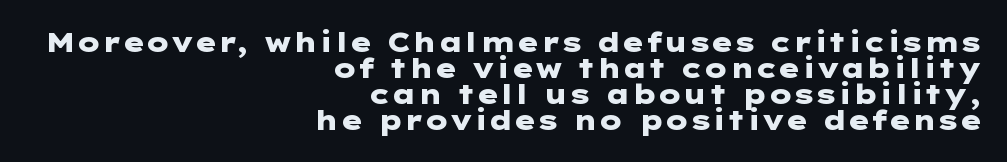
The rendering uses a bold face; every stroke is thick and dark. The vertical gap from one line to the next is small. Honestly, there is no underline to notice here at all. The typesetter chose a ragged-left arrangement here.
